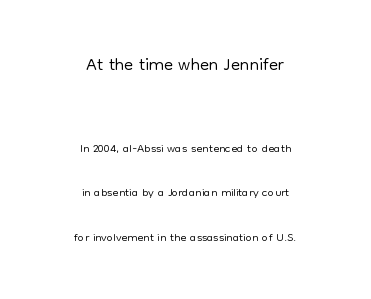
The image shows 27 px text type, upright; set centered, loose line spacing (2.48x), normal letter spacing, not underlined; the first (top) block is 1.5x larger.
